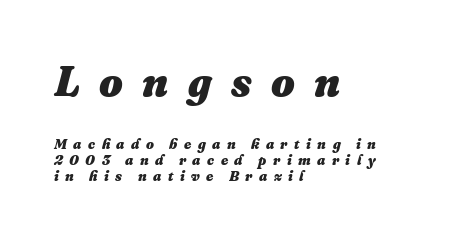
Q: Is the text bold? A: Yes.
Q: Is the text italic (slanted)? A: Yes, it leans right by about 16 degrees.
Q: Is the text underlined? A: No.
Q: How is the paragraph aligned? A: Left-aligned.
Q: Is the spacing between letters normal or unusually wide? A: Unusually wide.
Q: Is the spacing between lines tight, normal or loose? A: Tight.
Q: Which block of text is set in a larger size, the first (top) or the second (bottom)? A: The first (top) one.
Q: Width (condensed, normal, or wide)? A: Normal.
Q: Stroke contrast? A: Medium.
Q: x-height? A: Medium.
Q: Monospaced? A: No.
